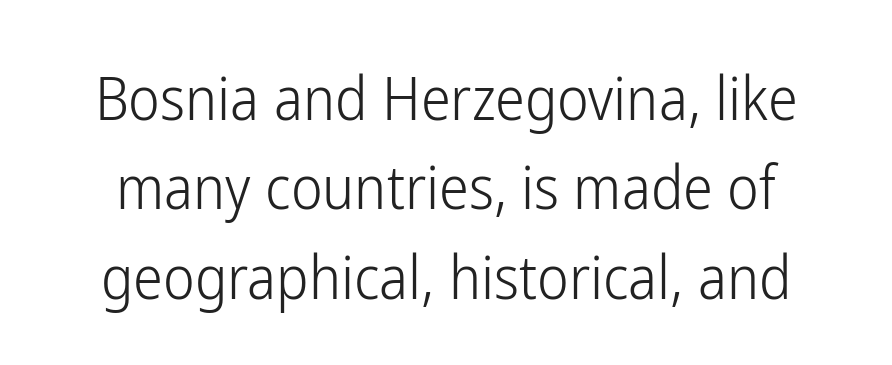
The image shows 60 px light, condensed sans-serif type, upright; set normal line spacing (1.49x), normal letter spacing, not underlined; low stroke contrast and a medium x-height.
